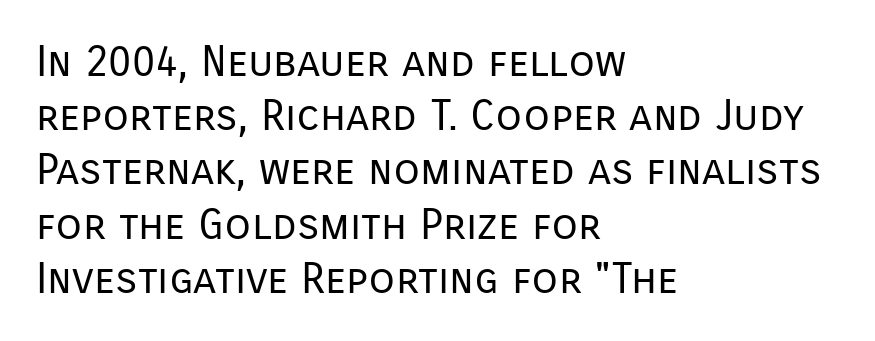
{"serif": "no", "italic": "no", "bold": "no", "weight": "regular", "width": "normal", "stroke_contrast": "low", "x_height": "medium", "monospaced": "no", "underline": "no", "align": "left", "line_spacing": "normal", "line_spacing_ratio": 1.26, "letter_spacing": "normal", "letter_spacing_em": 0.0, "glyph_px": 43}
